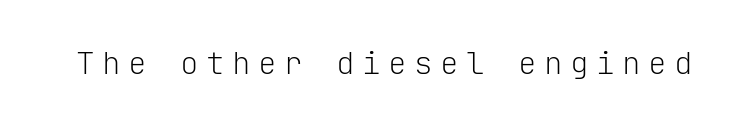
The image shows 31 px light sans-serif type, upright, monospaced; set unusually wide letter spacing (+0.24 em), not underlined; low stroke contrast and a medium x-height.
